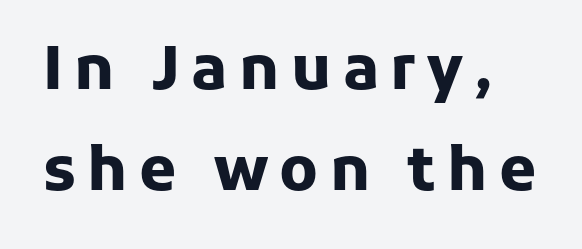
The image shows 60 px heavy sans-serif type, upright; set normal line spacing (1.69x), not underlined; low stroke contrast and a medium x-height.
